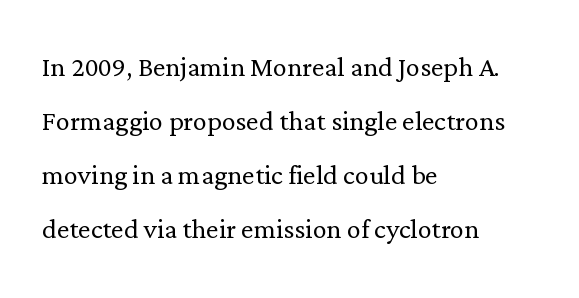
These glyphs show unthickened strokes, regular width or finer. These lines keep a tight, regular rhythm from letter to letter. A roman cut, with each character standing at attention. Regular leading. Small tapered or slab feet sit at the stroke ends, so this counts as serif.
